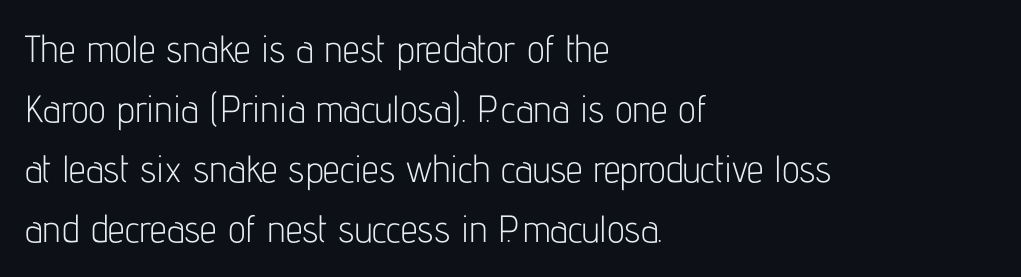
{"serif": "no", "italic": "no", "bold": "no", "weight": "light", "width": "condensed", "stroke_contrast": "low", "x_height": "medium", "monospaced": "no", "underline": "no", "align": "left", "line_spacing": "normal", "line_spacing_ratio": 1.58, "letter_spacing": "normal", "letter_spacing_em": 0.0, "glyph_px": 38}
